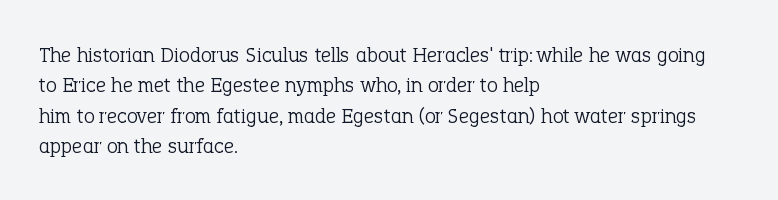
The image shows 22 px text type, upright; set left-aligned, normal line spacing (1.38x), normal letter spacing, not underlined.
